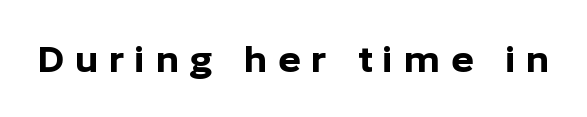
{"serif": "no", "italic": "no", "bold": "yes", "weight": "bold", "width": "normal", "stroke_contrast": "low", "x_height": "medium", "monospaced": "no", "underline": "no", "letter_spacing": "wide", "letter_spacing_em": 0.3, "glyph_px": 35}
